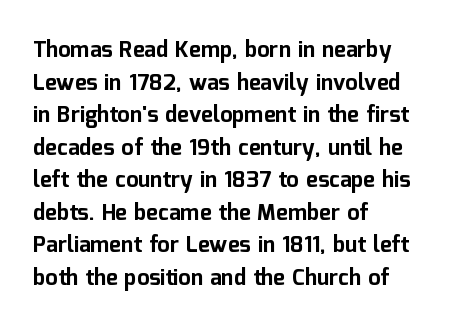
Q: Is the text bold? A: Yes.
Q: Is the text italic (slanted)? A: No, it is upright.
Q: Is the text underlined? A: No.
Q: How is the paragraph aligned? A: Left-aligned.
Q: Is the spacing between letters normal or unusually wide? A: Normal.
Q: Is the spacing between lines tight, normal or loose? A: Normal.
